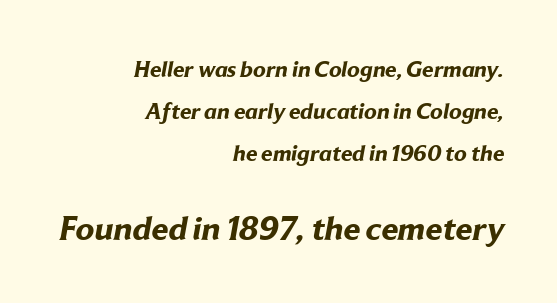
Q: Is the text bold? A: Yes.
Q: Is the typeface a serif or a sans-serif typeface? A: Sans-serif.
Q: Is the text underlined? A: No.
Q: How is the paragraph aligned? A: Right-aligned.
Q: Is the spacing between letters normal or unusually wide? A: Normal.
Q: Which block of text is set in a larger size, the first (top) or the second (bottom)? A: The second (bottom) one.
Q: Width (condensed, normal, or wide)? A: Normal.
Q: Stroke contrast? A: Low.
Q: x-height? A: Medium.
Q: Monospaced? A: No.
